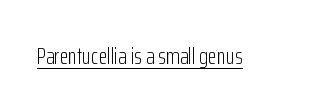
The image shows 23 px text type, upright; set normal letter spacing, underlined.
